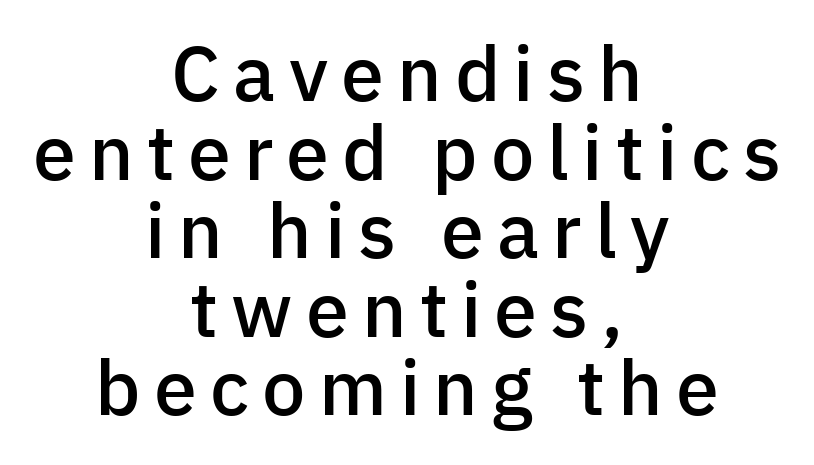
Q: Is the text bold? A: Semi-bold.
Q: Is the text italic (slanted)? A: No, it is upright.
Q: Is the typeface a serif or a sans-serif typeface? A: Sans-serif.
Q: Is the text underlined? A: No.
Q: How is the paragraph aligned? A: Centered.
Q: Is the spacing between lines tight, normal or loose? A: Tight.
Q: Width (condensed, normal, or wide)? A: Normal.
Q: Stroke contrast? A: Low.
Q: x-height? A: Medium.
Q: Monospaced? A: No.
